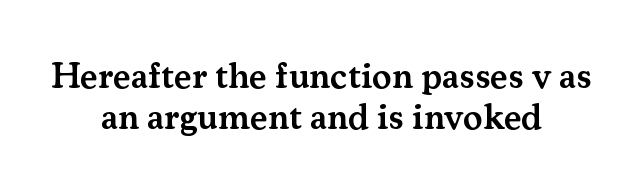
The image shows 37 px semibold serif type, upright; set centered, tight line spacing (1.1x), normal letter spacing, not underlined; medium stroke contrast and a small x-height.
